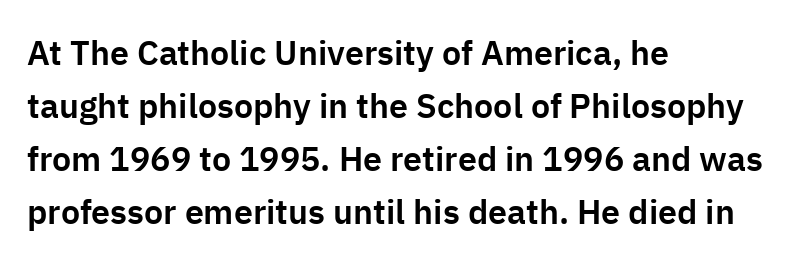
Q: Is the text italic (slanted)? A: No, it is upright.
Q: Is the typeface a serif or a sans-serif typeface? A: Sans-serif.
Q: Is the text underlined? A: No.
Q: How is the paragraph aligned? A: Left-aligned.
Q: Is the spacing between letters normal or unusually wide? A: Normal.
Q: Is the spacing between lines tight, normal or loose? A: Normal.
Q: Width (condensed, normal, or wide)? A: Normal.
Q: Stroke contrast? A: Low.
Q: x-height? A: Medium.
Q: Monospaced? A: No.
